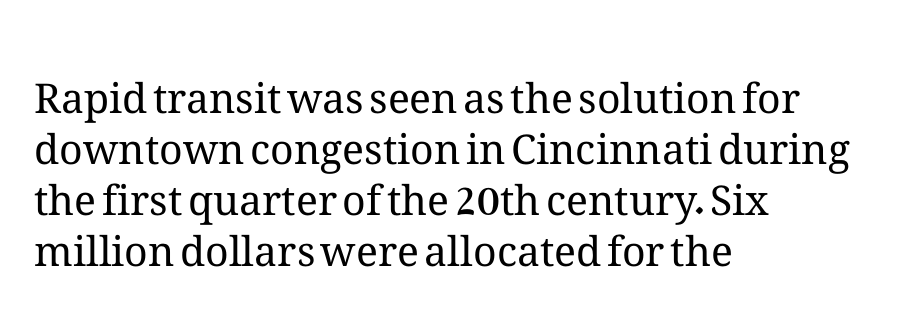
Every stem runs plumb, perpendicular to the baseline. These lines are rendered in a variable-pitch font. Characters follow at the spacing the type designer built in. The letters look calm and open, with moderate or lighter stems. The typesetter chose a ragged-right arrangement here. Type without underlining.
